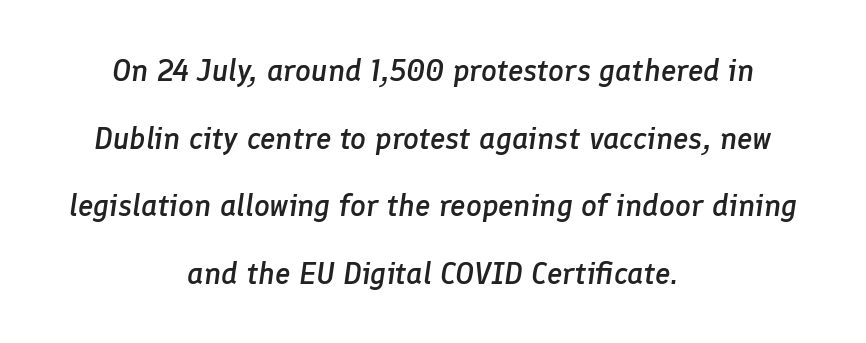
{"italic": "yes", "lean": "right", "slant_degrees": 8, "bold": "semi", "weight": "semibold", "width": "normal", "stroke_contrast": "low", "x_height": "medium", "monospaced": "no", "underline": "no", "align": "center", "line_spacing": "loose", "line_spacing_ratio": 2.18, "letter_spacing": "normal", "letter_spacing_em": 0.0, "glyph_px": 31}
